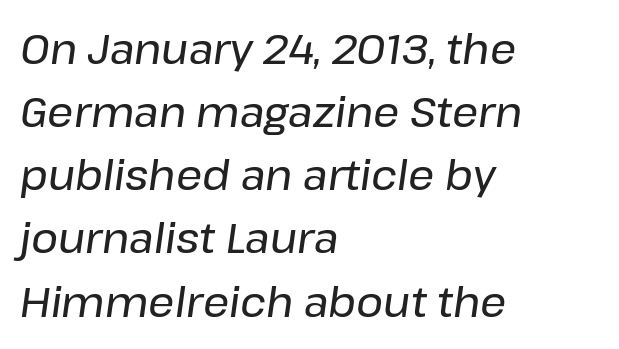
The image shows 41 px text type, italic (leaning right); set left-aligned, normal line spacing (1.54x), normal letter spacing, not underlined; low stroke contrast and a medium x-height.
